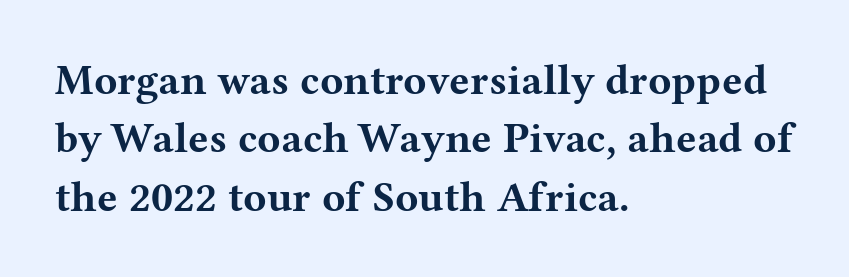
Q: Is the text bold? A: Yes.
Q: Is the text italic (slanted)? A: No, it is upright.
Q: Is the typeface a serif or a sans-serif typeface? A: Serif.
Q: Is the text underlined? A: No.
Q: How is the paragraph aligned? A: Left-aligned.
Q: Is the spacing between letters normal or unusually wide? A: Normal.
Q: Is the spacing between lines tight, normal or loose? A: Normal.
Q: Width (condensed, normal, or wide)? A: Wide.
Q: Stroke contrast? A: Medium.
Q: x-height? A: Medium.
Q: Monospaced? A: No.
